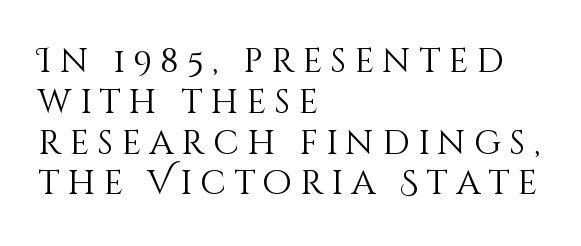
Q: Is the text bold? A: No.
Q: Is the text italic (slanted)? A: No, it is upright.
Q: Is the text underlined? A: No.
Q: How is the paragraph aligned? A: Left-aligned.
Q: Is the spacing between letters normal or unusually wide? A: Unusually wide.
Q: Width (condensed, normal, or wide)? A: Normal.
Q: Stroke contrast? A: Medium.
Q: x-height? A: Large.
Q: Monospaced? A: No.
